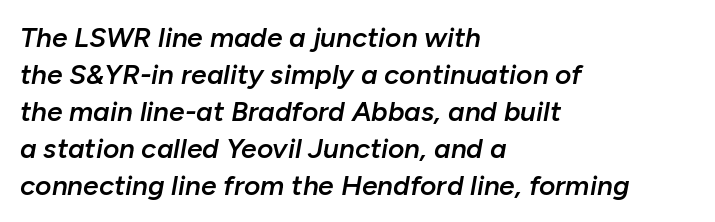
The image shows 28 px semibold type, italic (leaning right); set left-aligned, normal line spacing (1.32x), normal letter spacing, not underlined; low stroke contrast and a medium x-height.
